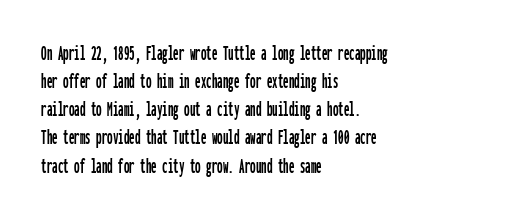
Q: Is the text italic (slanted)? A: No, it is upright.
Q: Is the text underlined? A: No.
Q: How is the paragraph aligned? A: Left-aligned.
Q: Is the spacing between letters normal or unusually wide? A: Normal.
Q: Is the spacing between lines tight, normal or loose? A: Normal.
